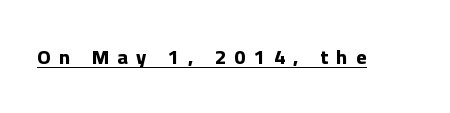
Q: Is the text bold? A: Yes.
Q: Is the text italic (slanted)? A: No, it is upright.
Q: Is the text underlined? A: Yes.
Q: Is the spacing between letters normal or unusually wide? A: Unusually wide.
